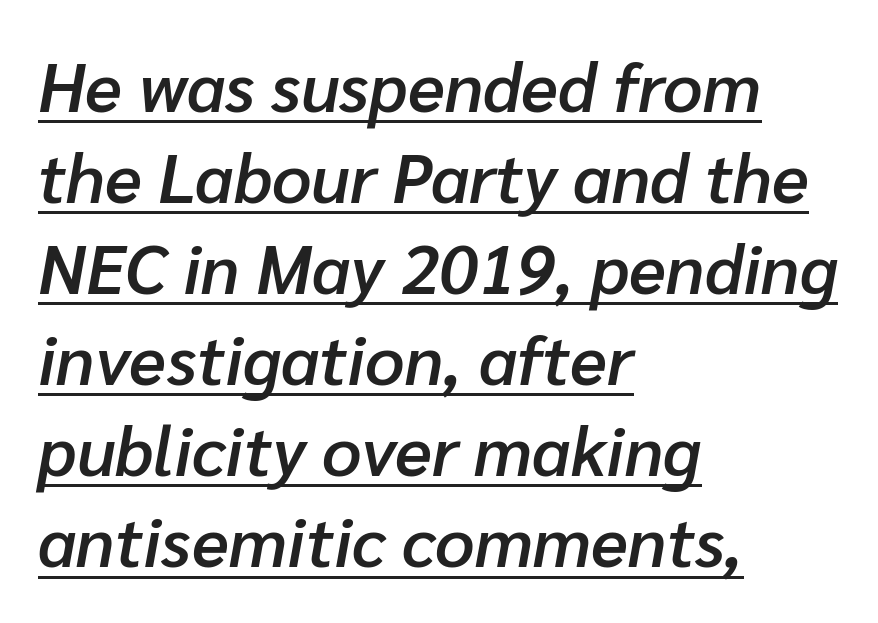
{"italic": "yes", "lean": "right", "slant_degrees": 10, "bold": "semi", "weight": "semibold", "width": "normal", "stroke_contrast": "low", "x_height": "medium", "monospaced": "no", "underline": "yes", "align": "left", "line_spacing": "normal", "line_spacing_ratio": 1.32, "letter_spacing": "normal", "letter_spacing_em": 0.0, "glyph_px": 69}
